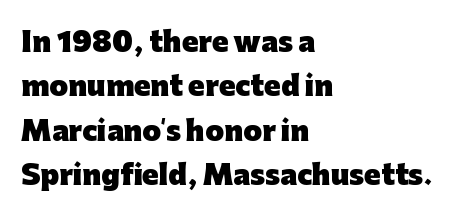
Q: Is the text bold? A: Yes.
Q: Is the text italic (slanted)? A: No, it is upright.
Q: Is the text underlined? A: No.
Q: How is the paragraph aligned? A: Left-aligned.
Q: Is the spacing between letters normal or unusually wide? A: Normal.
Q: Is the spacing between lines tight, normal or loose? A: Normal.
